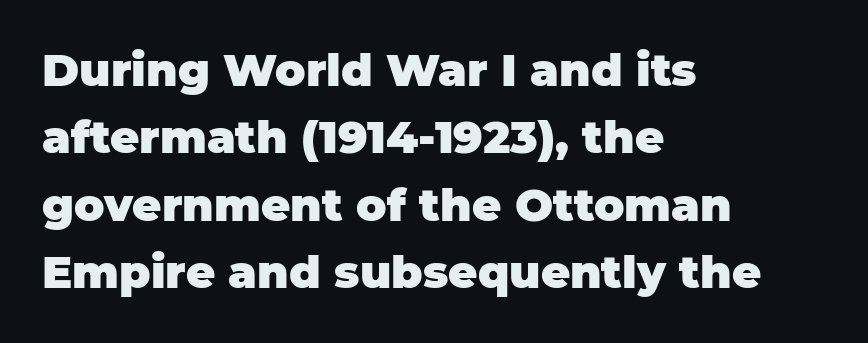
Q: Is the text bold? A: Yes.
Q: Is the text italic (slanted)? A: No, it is upright.
Q: Is the typeface a serif or a sans-serif typeface? A: Sans-serif.
Q: Is the text underlined? A: No.
Q: How is the paragraph aligned? A: Left-aligned.
Q: Is the spacing between letters normal or unusually wide? A: Normal.
Q: Is the spacing between lines tight, normal or loose? A: Normal.
Q: Width (condensed, normal, or wide)? A: Normal.
Q: Stroke contrast? A: Low.
Q: x-height? A: Large.
Q: Monospaced? A: No.
